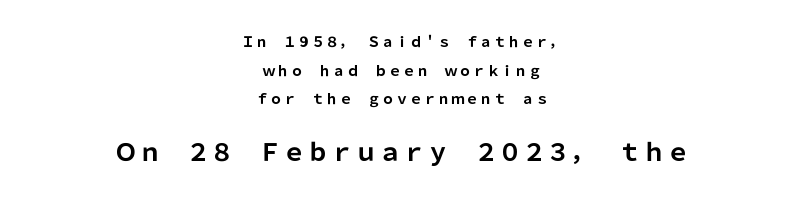
{"italic": "no", "bold": "yes", "underline": "no", "align": "center", "line_spacing": "loose", "line_spacing_ratio": 2.04, "letter_spacing": "normal", "letter_spacing_em": 0.0, "larger_block": "second", "size_ratio": 1.71, "glyph_px": 24}
